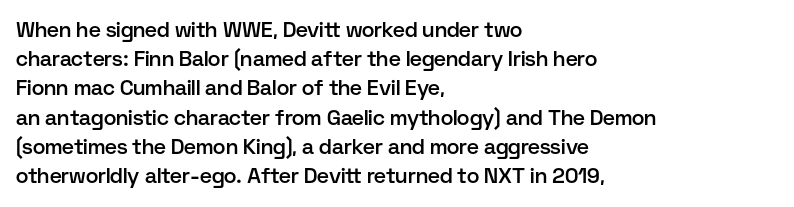
{"italic": "no", "bold": "semi", "underline": "no", "align": "left", "line_spacing": "normal", "line_spacing_ratio": 1.39, "letter_spacing": "normal", "letter_spacing_em": 0.0, "glyph_px": 21}
